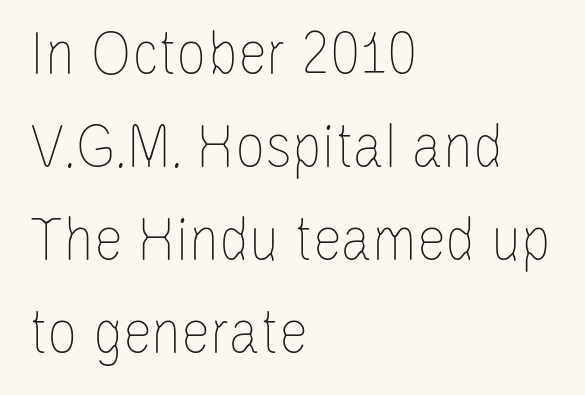
Honestly, the letter spacing is just normal — you wouldn't notice it. The setting favours the left margin, as ordinary paragraphs usually do. This is roman type, the default non-slanted kind. Looks like regular typesetting: each glyph gets only the width it needs. Letters have the restrained weight of plain body copy at most. The zone under the glyphs is completely vacant.
